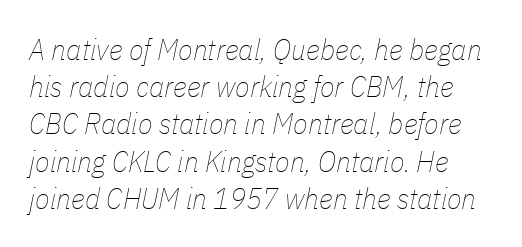
Q: Is the text bold? A: No.
Q: Is the text italic (slanted)? A: Yes, it leans right by about 11 degrees.
Q: Is the text underlined? A: No.
Q: Is the spacing between letters normal or unusually wide? A: Normal.
Q: Width (condensed, normal, or wide)? A: Condensed.
Q: Stroke contrast? A: Low.
Q: x-height? A: Medium.
Q: Monospaced? A: No.
